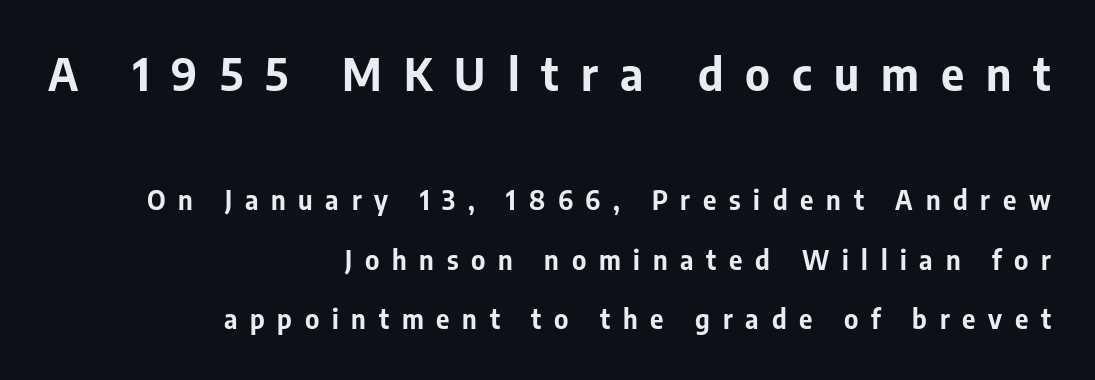
The image shows 45 px bold sans-serif type, upright; set right-aligned, loose line spacing (2.29x), unusually wide letter spacing (+0.49 em), not underlined; the first (top) block is 1.73x larger; low stroke contrast and a medium x-height.
